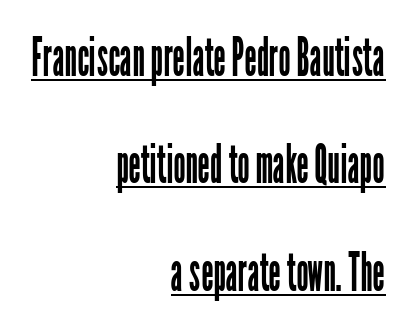
{"serif": "no", "italic": "no", "bold": "no", "weight": "regular", "width": "condensed", "stroke_contrast": "low", "x_height": "medium", "monospaced": "no", "underline": "yes", "align": "right", "line_spacing": "loose", "line_spacing_ratio": 1.99, "letter_spacing": "normal", "letter_spacing_em": 0.0, "glyph_px": 54}
